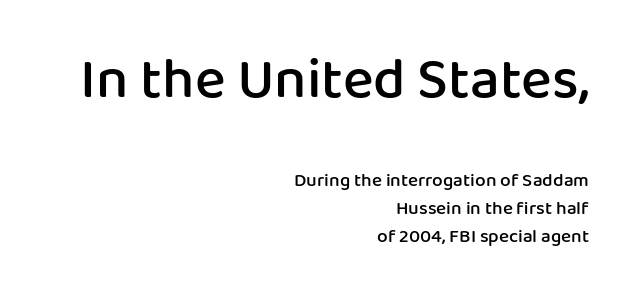
Q: Is the text bold? A: Semi-bold.
Q: Is the text italic (slanted)? A: No, it is upright.
Q: Is the typeface a serif or a sans-serif typeface? A: Sans-serif.
Q: Is the text underlined? A: No.
Q: How is the paragraph aligned? A: Right-aligned.
Q: Is the spacing between letters normal or unusually wide? A: Normal.
Q: Is the spacing between lines tight, normal or loose? A: Normal.
Q: Which block of text is set in a larger size, the first (top) or the second (bottom)? A: The first (top) one.
Q: Width (condensed, normal, or wide)? A: Normal.
Q: Stroke contrast? A: Low.
Q: x-height? A: Medium.
Q: Monospaced? A: No.
